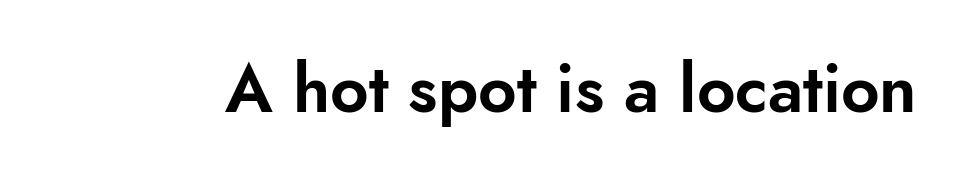
The image shows 67 px sans-serif type, upright; set normal letter spacing, not underlined; low stroke contrast and a small x-height.
